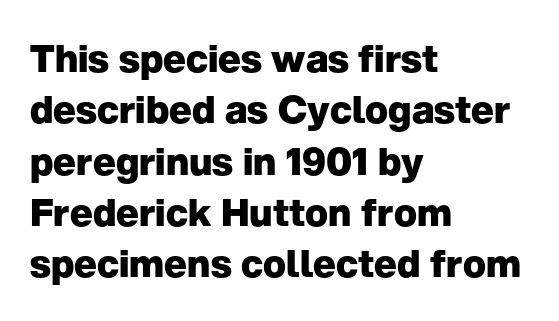
The image shows 38 px heavy sans-serif type, upright; set left-aligned, normal line spacing (1.35x), normal letter spacing, not underlined; low stroke contrast and a medium x-height.
